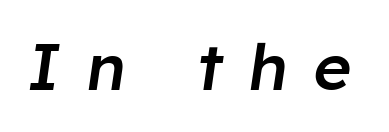
{"italic": "yes", "lean": "right", "slant_degrees": 8, "bold": "semi", "weight": "semibold", "width": "normal", "stroke_contrast": "low", "x_height": "medium", "monospaced": "no", "underline": "no", "letter_spacing": "wide", "letter_spacing_em": 0.4, "glyph_px": 65}
